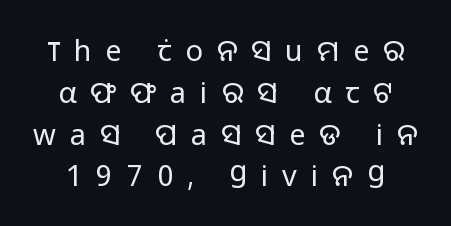
The image shows 29 px regular-weight sans-serif type, upright; set normal line spacing (1.44x), unusually wide letter spacing (+0.48 em), not underlined; low stroke contrast and a medium x-height.
